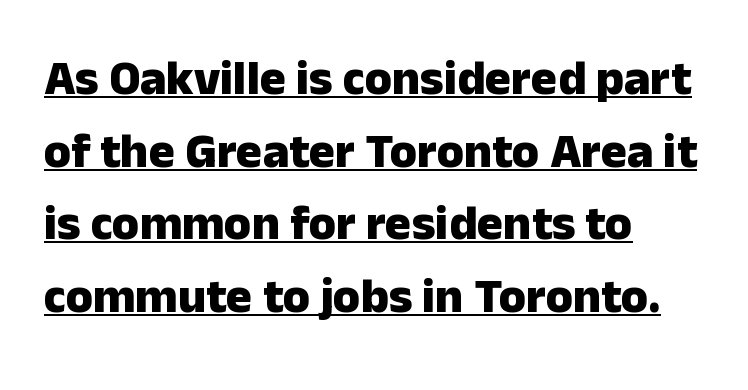
Q: Is the text bold? A: Yes.
Q: Is the text italic (slanted)? A: No, it is upright.
Q: Is the typeface a serif or a sans-serif typeface? A: Sans-serif.
Q: Is the text underlined? A: Yes.
Q: How is the paragraph aligned? A: Left-aligned.
Q: Is the spacing between letters normal or unusually wide? A: Normal.
Q: Is the spacing between lines tight, normal or loose? A: Normal.
Q: Width (condensed, normal, or wide)? A: Normal.
Q: Stroke contrast? A: Low.
Q: x-height? A: Medium.
Q: Monospaced? A: No.
